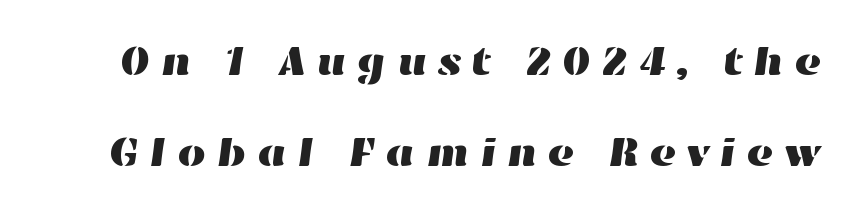
The image shows 41 px wide type; set loose line spacing (2.23x), unusually wide letter spacing (+0.24 em), not underlined; high stroke contrast and a medium x-height.
